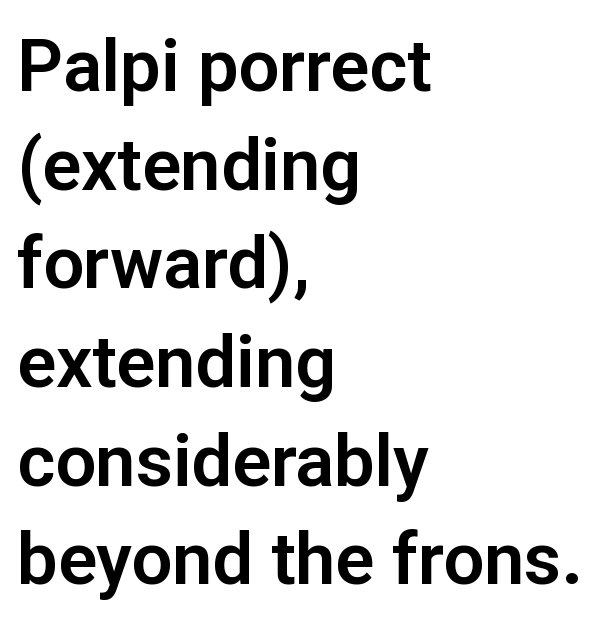
The image shows 72 px sans-serif type, upright; set left-aligned, normal line spacing (1.37x), normal letter spacing, not underlined; low stroke contrast and a medium x-height.
